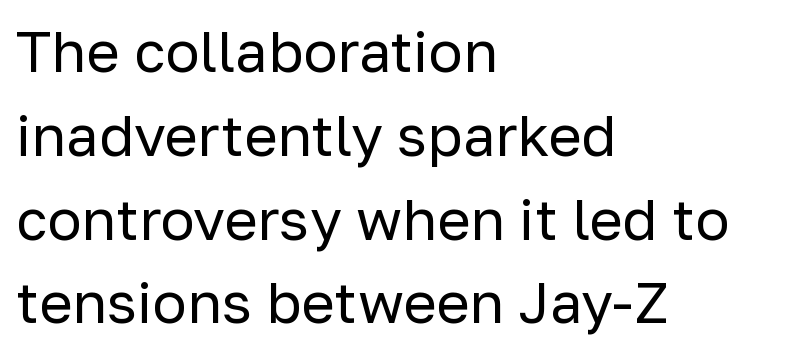
The image shows 57 px regular-weight sans-serif type, upright; set left-aligned, normal line spacing (1.47x), normal letter spacing, not underlined; low stroke contrast and a medium x-height.
